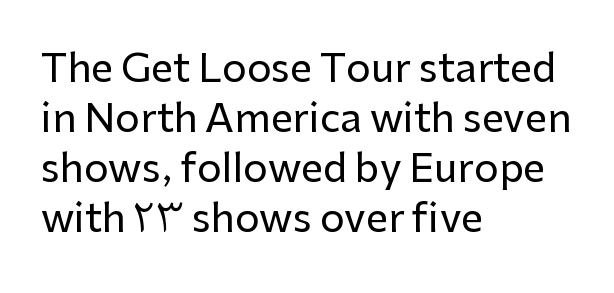
I'd call this a sans setting — the letters go barefoot. Students, note that the glyphs here touch the page at normal intervals. The block of text has a typical density, with ordinary space between rows. Do the letters lean? They stand straight. A student would call this left alignment; a typographer would say flush left, rag right.
